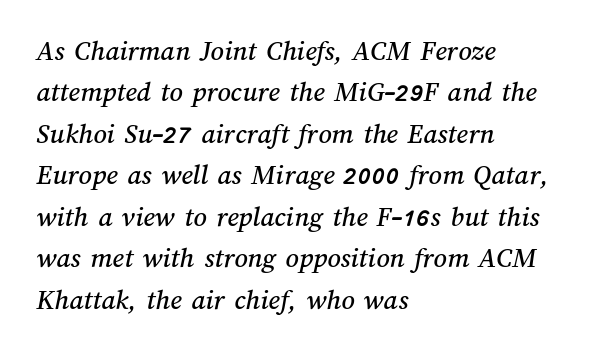
You could call the tracking neutral — neither tight nor loose. Only glyphs here, with clear space below each row. The rendering uses natural spacing where letterforms have individual widths. The compositor pushed each line to the left boundary.
